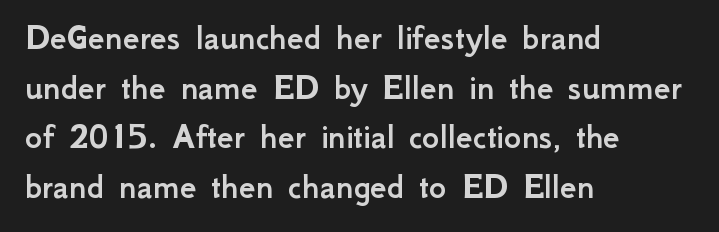
In terms of letterform style, serifs are entirely absent. Unlike italic type, these characters show no tilt at all. The lines sit at an ordinary, default distance from one another. The line texture is even and compact thanks to regular tracking. The rendering uses natural spacing where letterforms have individual widths. The words here are not underlined.
